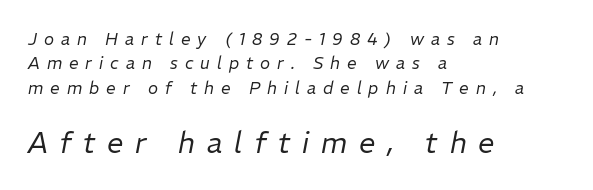
If you drew a ruler down the left edge, every line would touch it. The block sitting lower on the canvas is the one with enlarged characters. The rendering uses natural spacing where letterforms have individual widths. What stands out about the letter spacing? Its width — letters are far apart. This reads as an unemphasized weight, regular at the heaviest. There's an unmistakable incline to the writing here.
